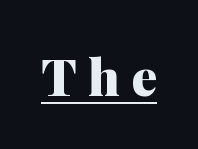
The image shows 51 px heavy serif type, upright; set unusually wide letter spacing (+0.22 em), underlined; medium stroke contrast and a medium x-height.
